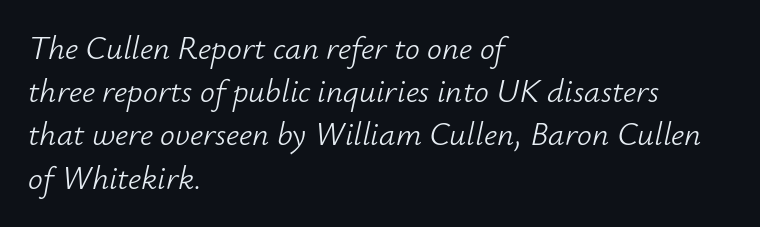
Q: Is the text bold? A: No.
Q: Is the text italic (slanted)? A: Yes, it leans right by about 12 degrees.
Q: Is the text underlined? A: No.
Q: How is the paragraph aligned? A: Left-aligned.
Q: Is the spacing between letters normal or unusually wide? A: Normal.
Q: Is the spacing between lines tight, normal or loose? A: Normal.
Q: Width (condensed, normal, or wide)? A: Normal.
Q: Stroke contrast? A: Low.
Q: x-height? A: Small.
Q: Monospaced? A: No.
